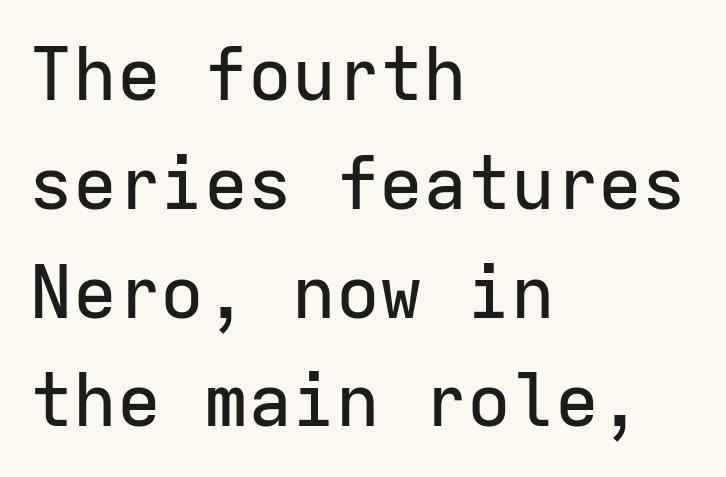
The image shows 73 px sans-serif type, upright, monospaced; set left-aligned, normal line spacing (1.49x), normal letter spacing, not underlined; low stroke contrast and a medium x-height.
